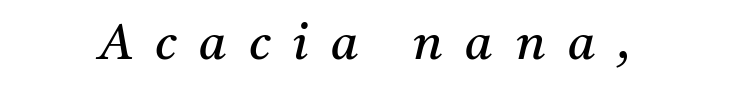
This is oblique type, the kind used for emphasis or titles. The face used here is proportionally spaced, like ordinary book or web type. Classification — serif. Nothing heavy about these letters — not bold at all. Tracking here is generous; glyphs stand well apart from one another. The passage shown is not underscored anywhere.
